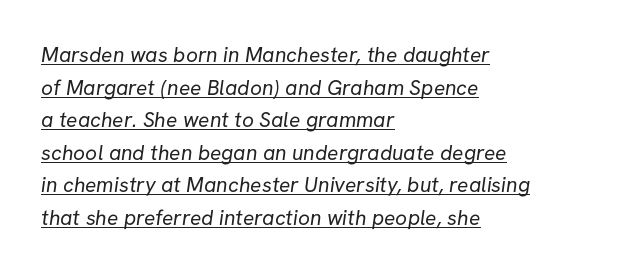
{"bold": "no", "underline": "yes", "align": "left", "line_spacing": "normal", "line_spacing_ratio": 1.55, "letter_spacing": "normal", "letter_spacing_em": 0.0, "glyph_px": 21}
